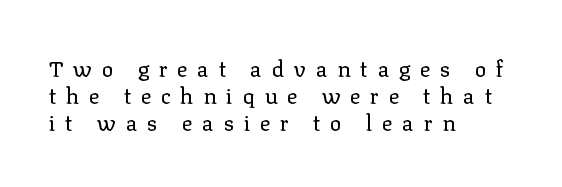
{"italic": "no", "bold": "no", "underline": "no", "align": "left", "line_spacing_ratio": 1.22, "letter_spacing": "wide", "letter_spacing_em": 0.44, "glyph_px": 22}
